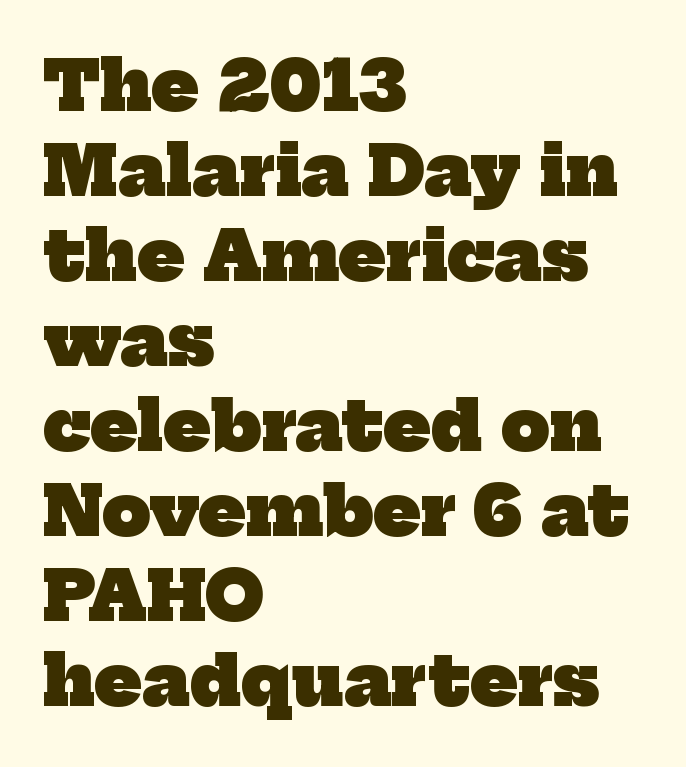
Yep, those are serifs on the letters. Letter spacing: default. Whoever set this chose a conventional vertical rhythm. A student would call this left alignment; a typographer would say flush left, rag right. Descender tails drop into unmarked territory. Bold? Absolutely — the strokes are thick and heavy.
